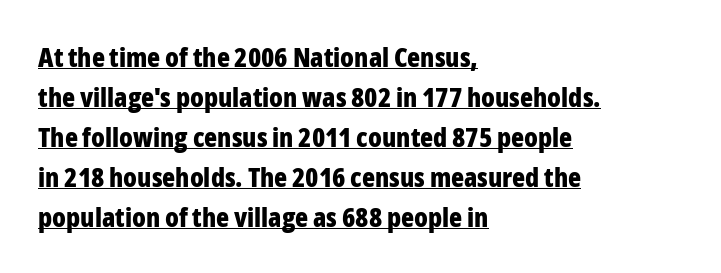
Evenly set lines give the paragraph a standard silhouette. What weight is shown? A full bold with thick strokes. The rendering anchors every line to the left-hand side. The words here are underlined.
